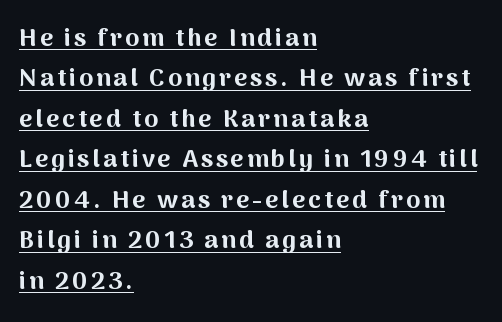
The sample has been set heavy, in full bold. No italicization has been applied; the sample stays upright. The rendered words wear a rule along their underside. This rendering uses left alignment, leaving the right contour irregular. The space between consecutive lines is moderate.
